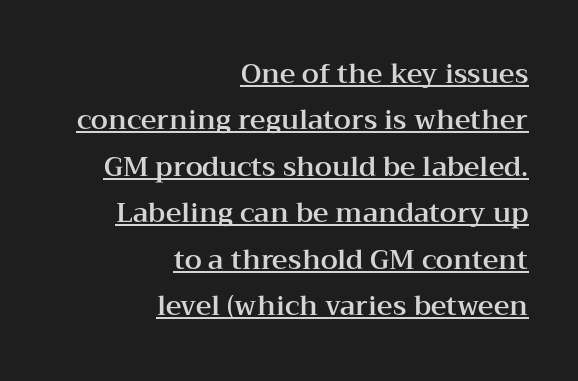
The image shows 27 px text type, upright; set right-aligned, line spacing 1.72x, normal letter spacing, underlined.
